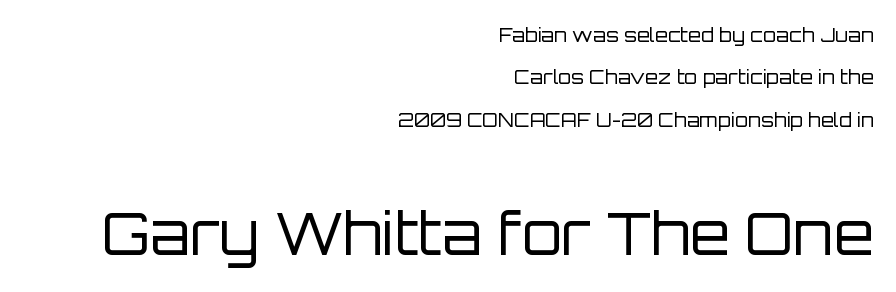
The image shows 58 px regular-weight sans-serif type, upright; set right-aligned, loose line spacing (2.23x), normal letter spacing, not underlined; the second (bottom) block is 3.05x larger; low stroke contrast and a large x-height.
